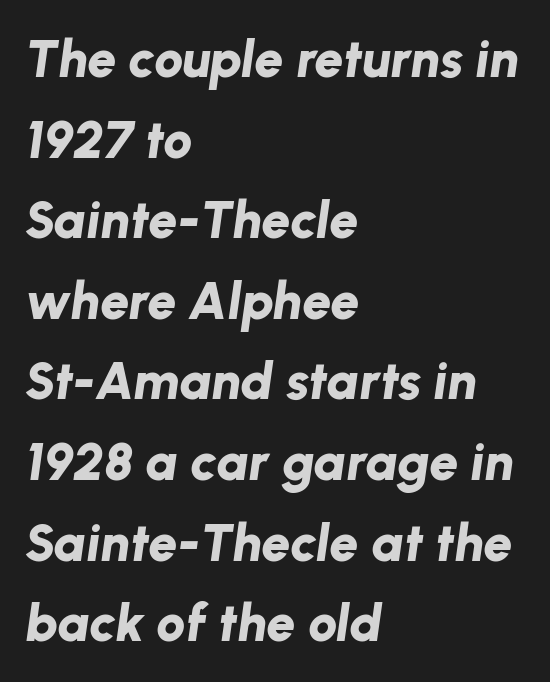
The image shows 52 px bold type, italic (leaning right); set left-aligned, normal line spacing (1.55x), normal letter spacing, not underlined; low stroke contrast and a medium x-height.
